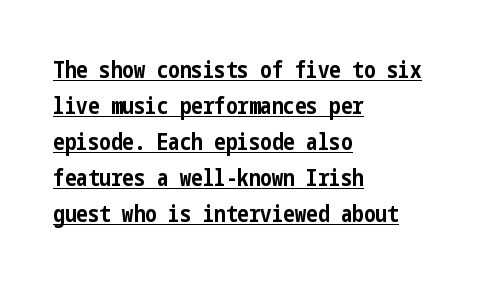
{"italic": "no", "bold": "yes", "underline": "yes", "align": "left", "line_spacing": "normal", "line_spacing_ratio": 1.57, "letter_spacing": "normal", "letter_spacing_em": 0.0, "glyph_px": 23}
